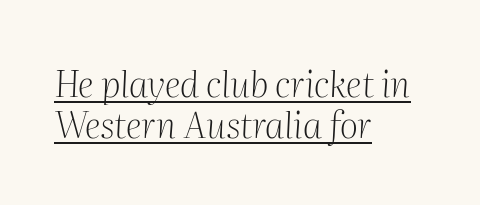
{"serif": "yes", "italic": "yes", "lean": "right", "slant_degrees": 2, "bold": "no", "weight": "light", "width": "normal", "stroke_contrast": "medium", "x_height": "medium", "monospaced": "no", "underline": "yes", "align": "left", "line_spacing": "tight", "line_spacing_ratio": 1.14, "letter_spacing": "normal", "letter_spacing_em": 0.0, "glyph_px": 36}
